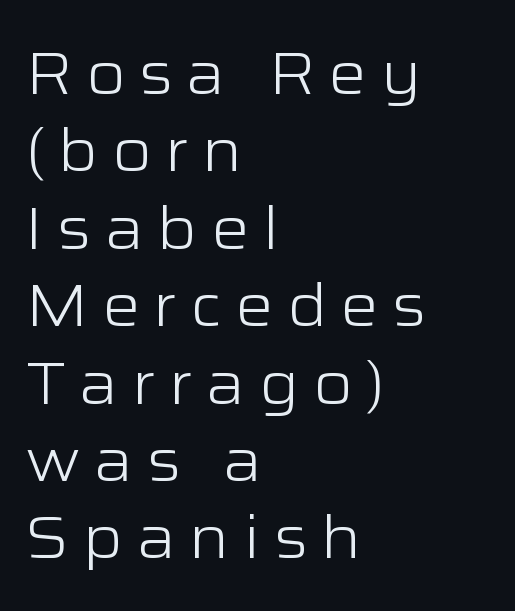
Each row of text sits above clean, open space. Rows of type keep a routine distance in the vertical direction. A typesetter would mark this as roman, not italic. Casual observation: everything's shoved over to the left. What stands out about the letter spacing? Its width — letters are far apart. Grotesque or geometric, the face here clearly has no serifs.
